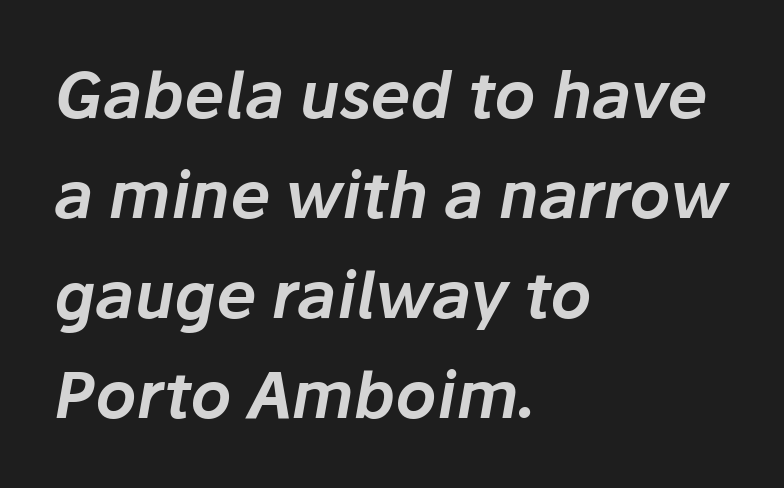
The image shows 64 px text type, italic (leaning right); set left-aligned, normal line spacing (1.56x), normal letter spacing, not underlined; low stroke contrast and a medium x-height.
